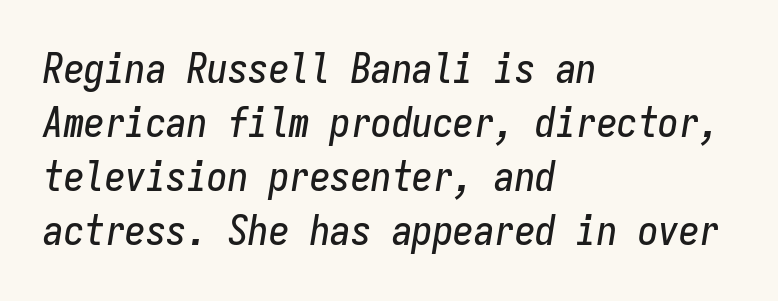
The image shows 41 px condensed type, italic (leaning right), monospaced; set left-aligned, normal line spacing (1.32x), normal letter spacing, not underlined; low stroke contrast and a medium x-height.
